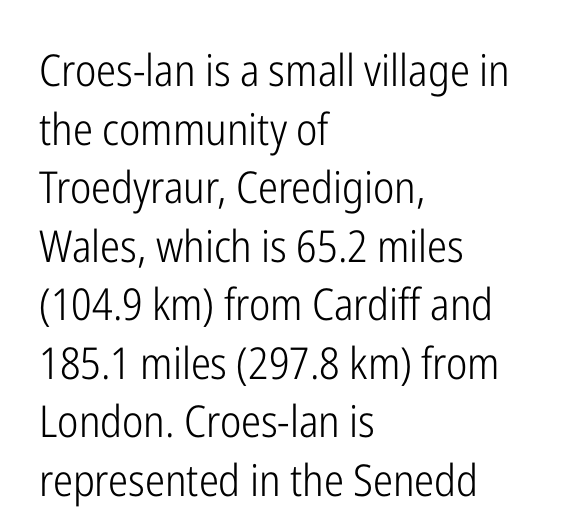
Heaviness? Minimal to ordinary, like unemphasized prose. In terms of letterspacing, this is plain default setting. The rendering anchors every line to the left-hand side. Check the space under the baseline: it is left empty.
